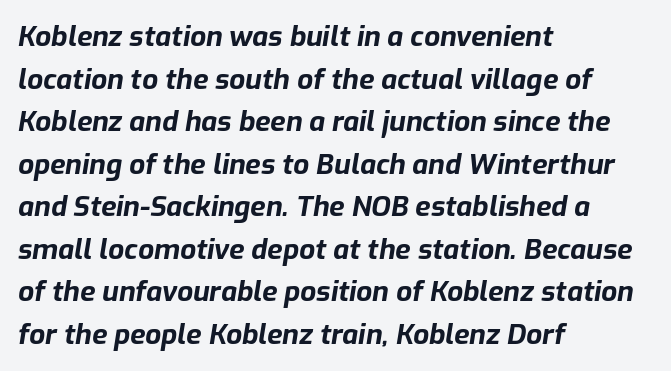
Q: Is the text bold? A: Yes.
Q: Is the text italic (slanted)? A: Yes, it leans right by about 9 degrees.
Q: Is the text underlined? A: No.
Q: How is the paragraph aligned? A: Left-aligned.
Q: Is the spacing between letters normal or unusually wide? A: Normal.
Q: Is the spacing between lines tight, normal or loose? A: Normal.
Q: Width (condensed, normal, or wide)? A: Normal.
Q: Stroke contrast? A: Low.
Q: x-height? A: Medium.
Q: Monospaced? A: No.
